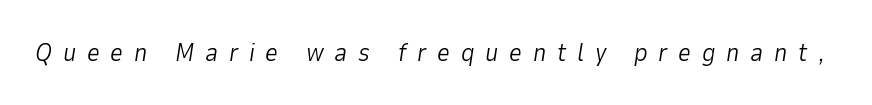
{"italic": "yes", "lean": "right", "slant_degrees": 9, "bold": "no", "underline": "no", "letter_spacing": "wide", "letter_spacing_em": 0.43, "glyph_px": 25}
